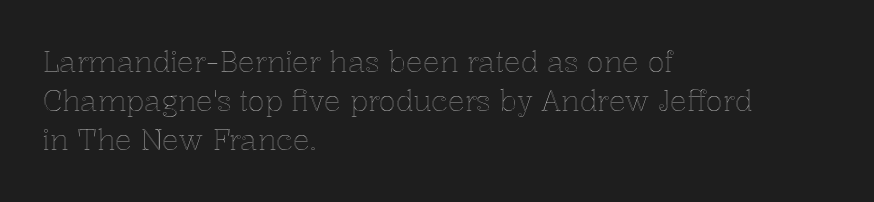
The image shows 28 px text type, upright; set left-aligned, normal line spacing (1.4x), normal letter spacing, not underlined; a medium x-height.
